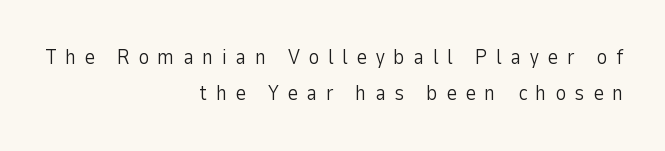
The strokes carry an ordinary text weight at most. Is the letter spacing exaggerated? Yes — the characters are pushed far apart. The words here are not underlined. If you drew a ruler down the right edge, every line would touch it. It's the straight-up-and-down kind of type.
